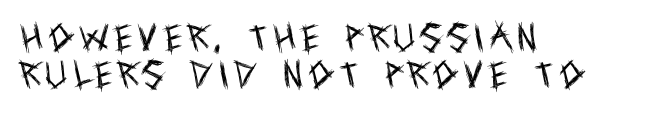
{"serif": "no", "italic": "no", "bold": "no", "weight": "regular", "width": "condensed", "x_height": "large", "monospaced": "no", "underline": "no", "align": "left", "line_spacing_ratio": 1.24, "letter_spacing": "wide", "letter_spacing_em": 0.2, "glyph_px": 30}
